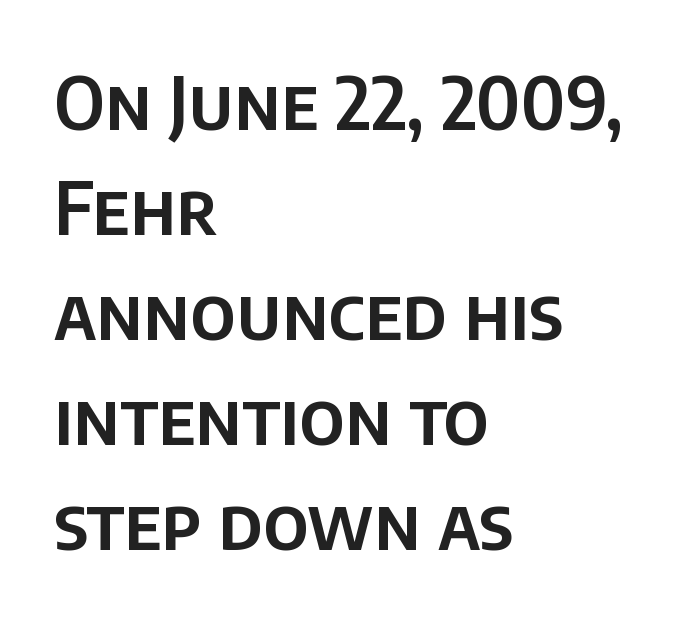
{"serif": "no", "italic": "no", "width": "normal", "stroke_contrast": "low", "x_height": "large", "monospaced": "no", "underline": "no", "align": "left", "line_spacing": "normal", "line_spacing_ratio": 1.44, "letter_spacing": "normal", "letter_spacing_em": 0.0, "glyph_px": 73}
